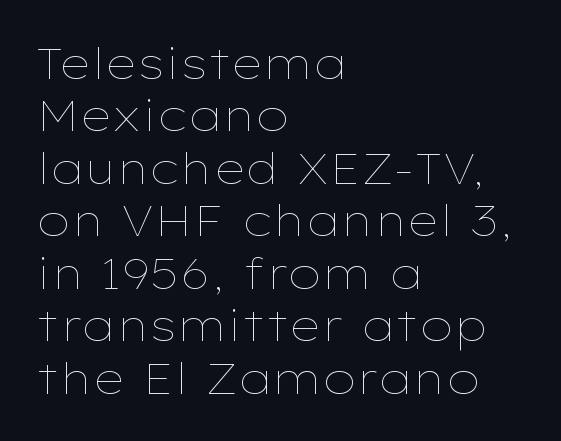
Reading down the block, your eye returns to a fixed left position each line. Proportional: the letters do not fall into vertical columns. The lettering holds an erect, upright posture throughout. Rule under the text: the space is simply empty. Standard letterfit; no display-style spreading of the glyphs.
